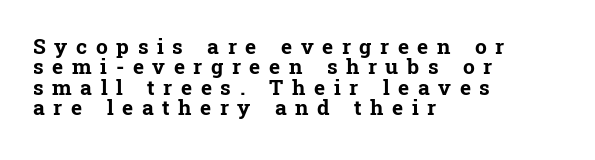
{"italic": "no", "bold": "yes", "underline": "no", "align": "left", "line_spacing": "tight", "line_spacing_ratio": 0.97, "letter_spacing": "wide", "letter_spacing_em": 0.41, "glyph_px": 21}
